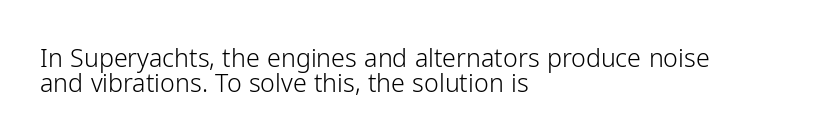
{"italic": "no", "bold": "no", "underline": "no", "align": "left", "line_spacing": "tight", "line_spacing_ratio": 1.0, "letter_spacing": "normal", "letter_spacing_em": 0.0, "glyph_px": 25}
